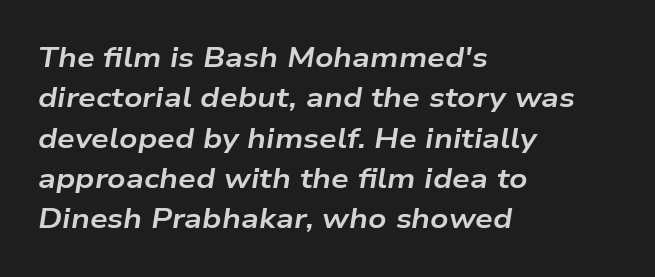
Q: Is the text bold? A: Yes.
Q: Is the text italic (slanted)? A: Yes, it leans right by about 9 degrees.
Q: Is the text underlined? A: No.
Q: How is the paragraph aligned? A: Left-aligned.
Q: Is the spacing between letters normal or unusually wide? A: Normal.
Q: Is the spacing between lines tight, normal or loose? A: Normal.
Q: Width (condensed, normal, or wide)? A: Wide.
Q: Stroke contrast? A: Low.
Q: x-height? A: Medium.
Q: Monospaced? A: No.
